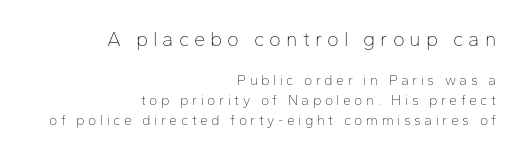
The image shows 20 px text type, upright; set right-aligned, normal line spacing (1.43x), unusually wide letter spacing (+0.25 em), not underlined; the first (top) block is 1.43x larger.
